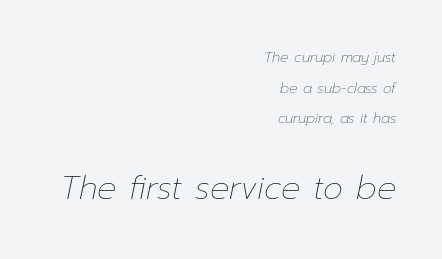
Q: Is the text bold? A: No.
Q: Is the text italic (slanted)? A: Yes, it leans right by about 12 degrees.
Q: Is the text underlined? A: No.
Q: How is the paragraph aligned? A: Right-aligned.
Q: Is the spacing between letters normal or unusually wide? A: Normal.
Q: Is the spacing between lines tight, normal or loose? A: Loose.
Q: Which block of text is set in a larger size, the first (top) or the second (bottom)? A: The second (bottom) one.
Q: Width (condensed, normal, or wide)? A: Normal.
Q: Stroke contrast? A: Low.
Q: x-height? A: Medium.
Q: Monospaced? A: No.
